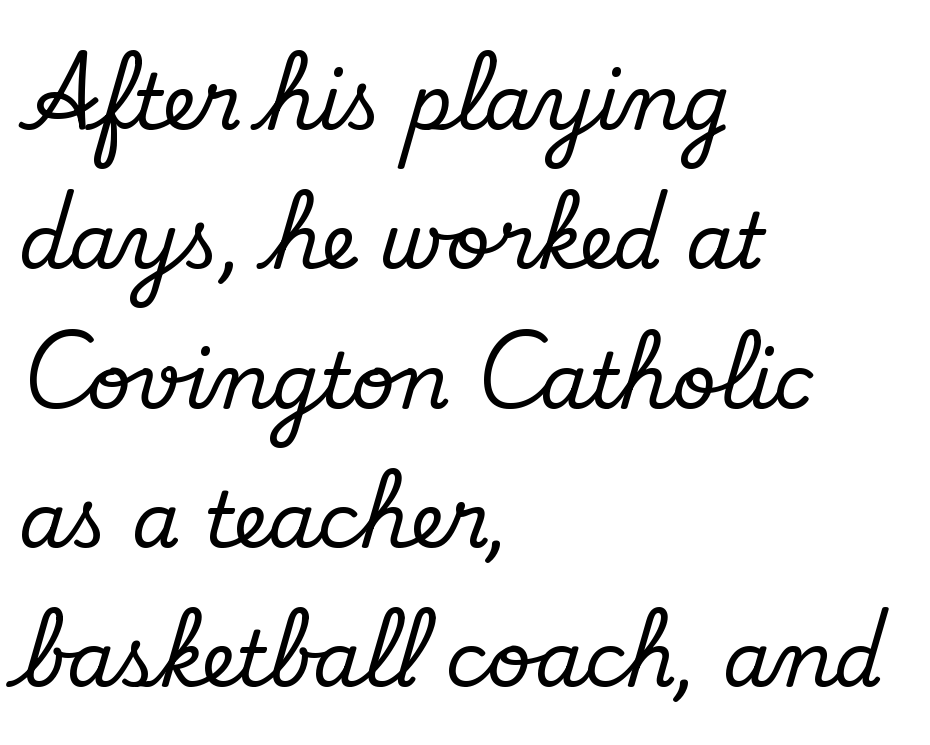
The image shows 77 px serif type; set left-aligned, line spacing 1.81x, normal letter spacing, not underlined; low stroke contrast and a small x-height.
